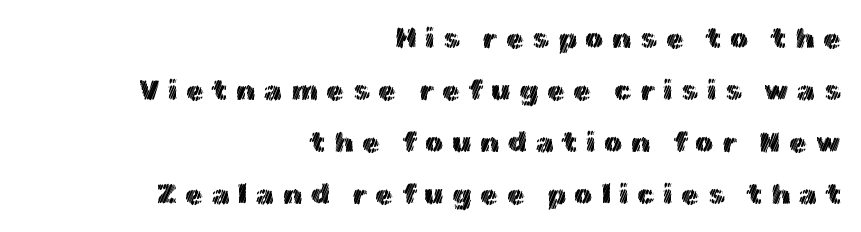
{"italic": "no", "width": "normal", "x_height": "medium", "monospaced": "no", "underline": "no", "align": "right", "line_spacing_ratio": 1.79, "letter_spacing": "wide", "letter_spacing_em": 0.29, "glyph_px": 29}
